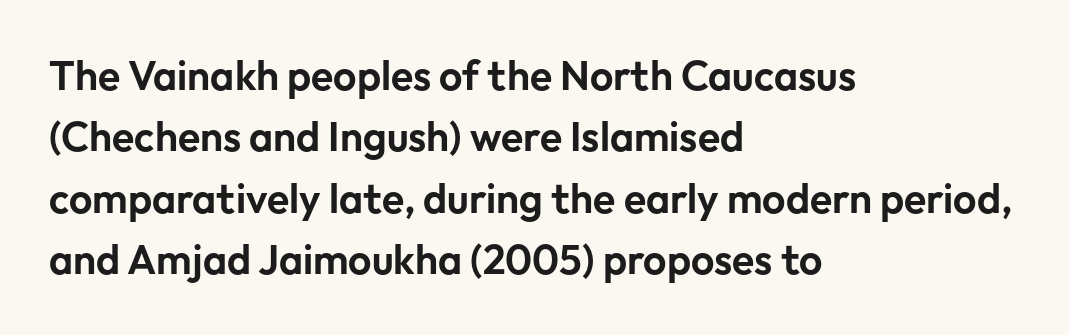
The designer left line spacing at the default. Honestly, there is no underline to notice here at all. These lines were composed using upright roman letters. Does extra space separate the letters? No, they use regular spacing. Where is the straight margin? On the left. Do the characters align in a grid? No, the font is proportional.
